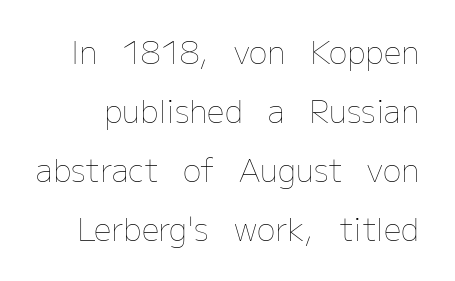
Each word holds together tightly as a unit, with standard inter-letter gaps. The glyphs are unaccompanied by any horizontal stroke below them. In terms of leading, this rendering errs on the spacious side. Compared with a typical body face, this is equally light or lighter still. Proportional: the letters do not fall into vertical columns. Is there any slant? The stems are plumb.
